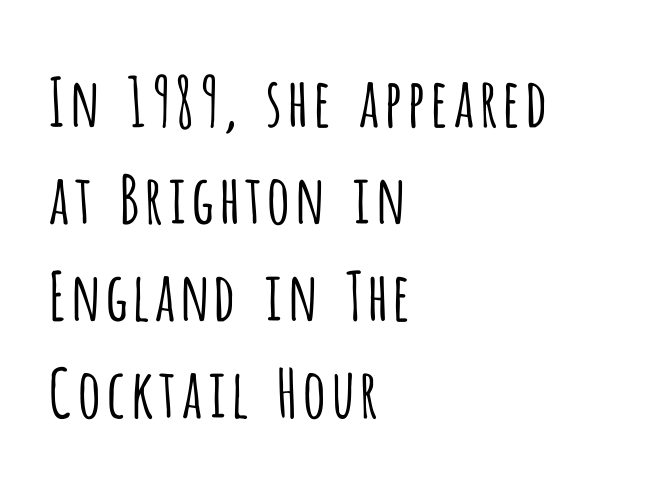
This sample has the flowing, uneven cadence of proportional lettering. The strokes carry an ordinary text weight at most. Nope, not italic — everything's standing straight. Casual observation: everything's shoved over to the left. Standard letterfit; no display-style spreading of the glyphs. Font category for this specimen: sans-serif.
